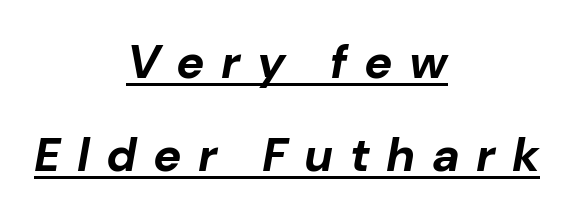
Q: Is the text bold? A: Yes.
Q: Is the text italic (slanted)? A: Yes, it leans right by about 10 degrees.
Q: Is the text underlined? A: Yes.
Q: How is the paragraph aligned? A: Centered.
Q: Is the spacing between letters normal or unusually wide? A: Unusually wide.
Q: Is the spacing between lines tight, normal or loose? A: Loose.
Q: Width (condensed, normal, or wide)? A: Normal.
Q: Stroke contrast? A: Low.
Q: x-height? A: Medium.
Q: Monospaced? A: No.
